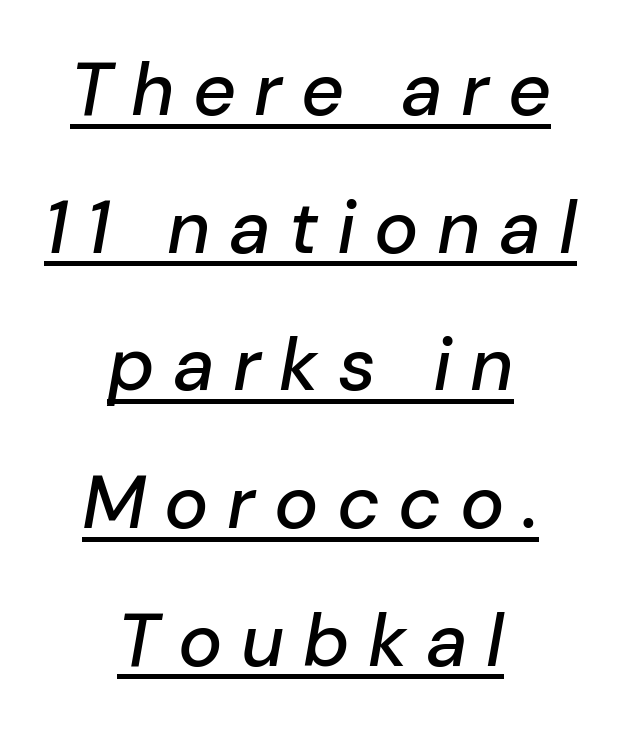
The horizontal fit of the characters is loose and conspicuously gappy. This sample uses an oblique cut, with every glyph tilted off the vertical. The lines are quadded center. Varying glyph widths throughout — classic text-font behaviour. Looks like someone drew a line under every word here.
